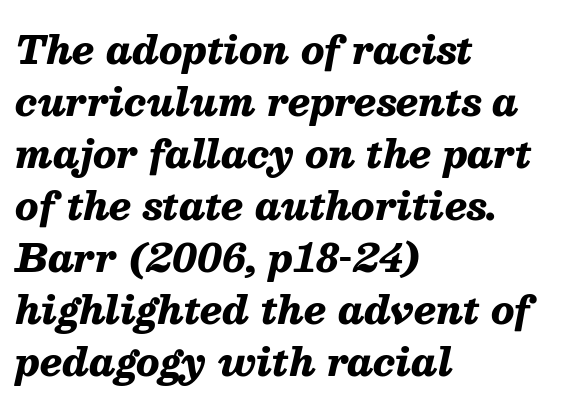
Note the varied advance widths — an 'i' is clearly narrower than an 'm'. Strokes here are thick enough to call this a true bold. Notice how the stems are inclined rather than vertical — that's the hallmark of italics. Line spacing here is normal. Standard letterfit; no display-style spreading of the glyphs.
